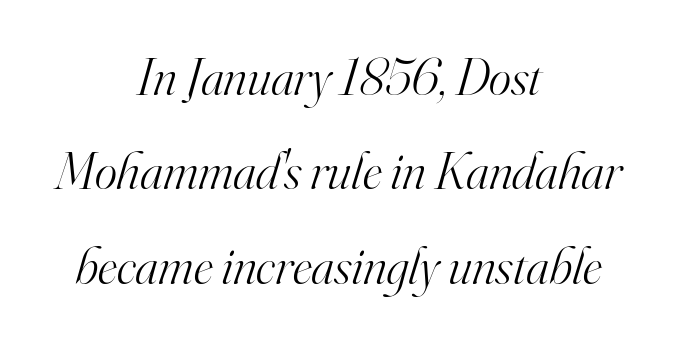
Q: Is the text bold? A: No.
Q: Is the text italic (slanted)? A: Yes, it leans right by about 16 degrees.
Q: Is the typeface a serif or a sans-serif typeface? A: Serif.
Q: Is the text underlined? A: No.
Q: How is the paragraph aligned? A: Centered.
Q: Is the spacing between letters normal or unusually wide? A: Normal.
Q: Width (condensed, normal, or wide)? A: Normal.
Q: Stroke contrast? A: High.
Q: x-height? A: Small.
Q: Monospaced? A: No.
